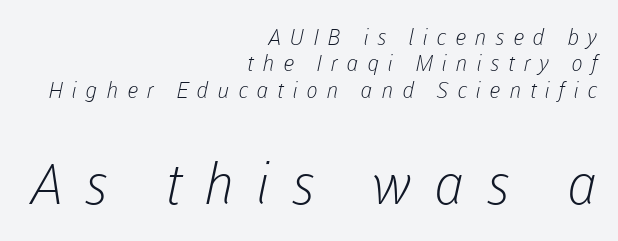
The image shows 56 px light sans-serif type; set right-aligned, line spacing 1.2x, unusually wide letter spacing (+0.39 em), not underlined; the second (bottom) block is 2.55x larger; low stroke contrast and a medium x-height.
